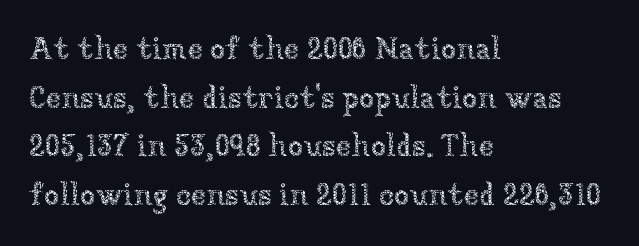
Q: Is the text bold? A: No.
Q: Is the text italic (slanted)? A: No, it is upright.
Q: Is the text underlined? A: No.
Q: How is the paragraph aligned? A: Left-aligned.
Q: Is the spacing between letters normal or unusually wide? A: Normal.
Q: Is the spacing between lines tight, normal or loose? A: Normal.
Q: Width (condensed, normal, or wide)? A: Normal.
Q: Stroke contrast? A: Low.
Q: x-height? A: Medium.
Q: Monospaced? A: No.
